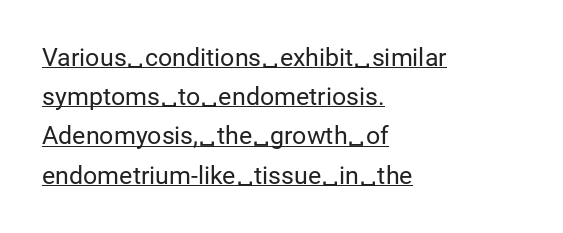
Q: Is the text bold? A: No.
Q: Is the text italic (slanted)? A: No, it is upright.
Q: Is the text underlined? A: Yes.
Q: How is the paragraph aligned? A: Left-aligned.
Q: Is the spacing between letters normal or unusually wide? A: Normal.
Q: Is the spacing between lines tight, normal or loose? A: Normal.
